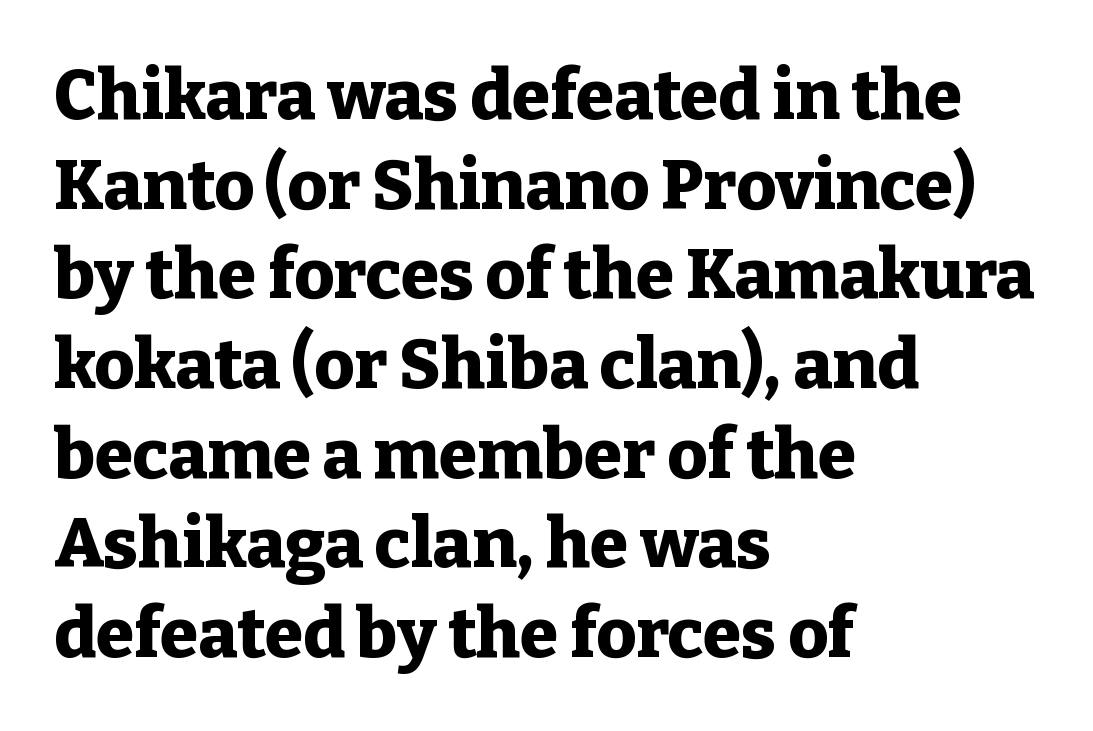
{"serif": "yes", "italic": "no", "bold": "yes", "weight": "heavy", "width": "normal", "stroke_contrast": "low", "x_height": "medium", "monospaced": "no", "underline": "no", "align": "left", "line_spacing": "normal", "line_spacing_ratio": 1.3, "letter_spacing": "normal", "letter_spacing_em": 0.0, "glyph_px": 69}
